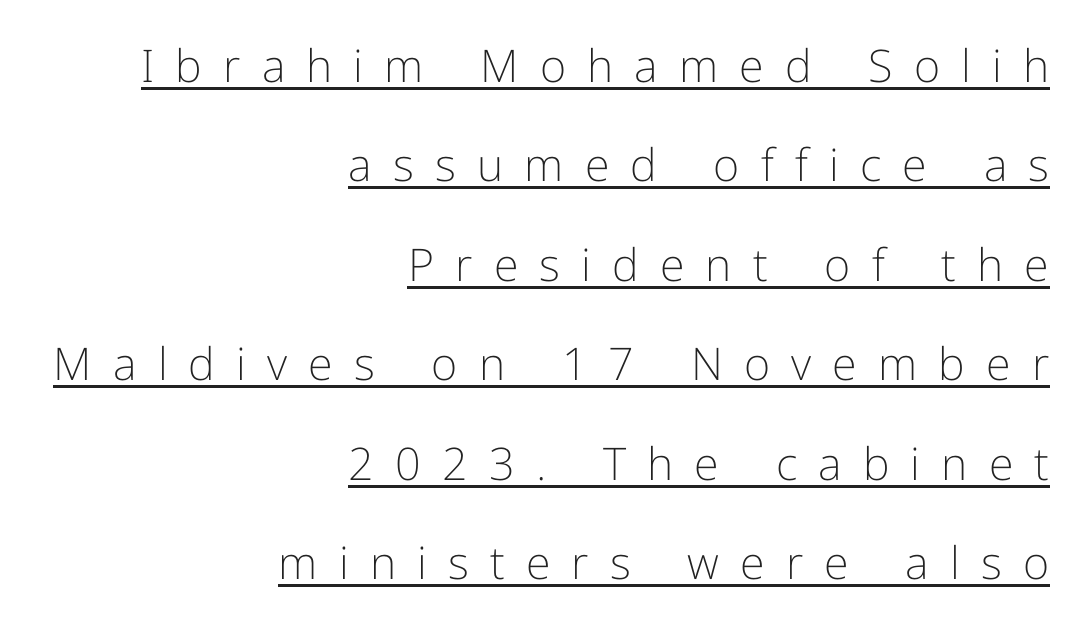
{"serif": "no", "italic": "no", "bold": "no", "weight": "light", "width": "normal", "stroke_contrast": "low", "x_height": "medium", "monospaced": "no", "underline": "yes", "align": "right", "line_spacing": "loose", "line_spacing_ratio": 2.21, "letter_spacing": "wide", "letter_spacing_em": 0.47, "glyph_px": 45}
